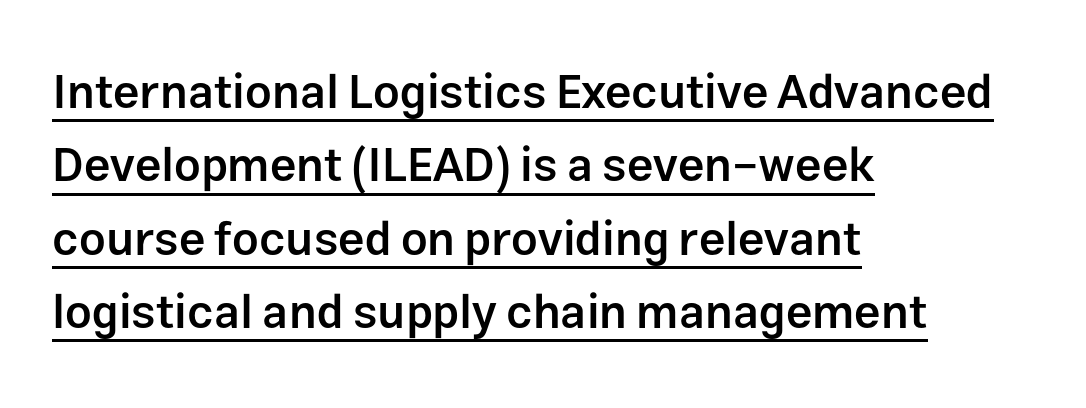
{"serif": "no", "italic": "no", "bold": "semi", "weight": "semibold", "width": "normal", "stroke_contrast": "low", "x_height": "medium", "monospaced": "no", "underline": "yes", "align": "left", "line_spacing": "normal", "line_spacing_ratio": 1.56, "letter_spacing": "normal", "letter_spacing_em": 0.0, "glyph_px": 47}
